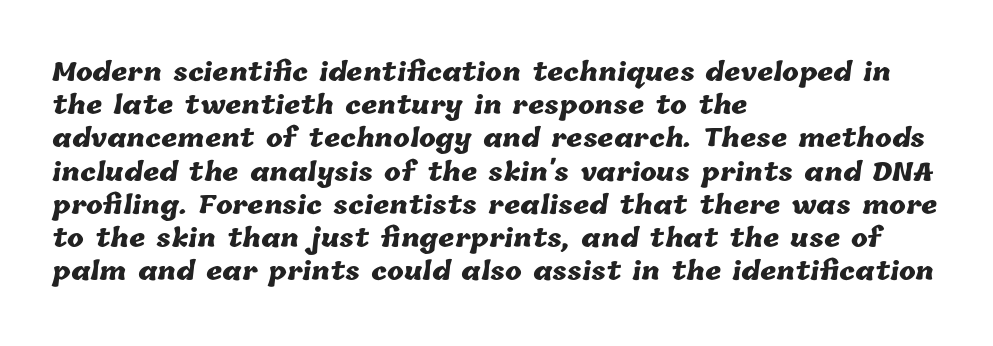
{"bold": "yes", "underline": "no", "align": "left", "line_spacing": "normal", "line_spacing_ratio": 1.33, "letter_spacing": "normal", "letter_spacing_em": 0.0, "glyph_px": 25}
